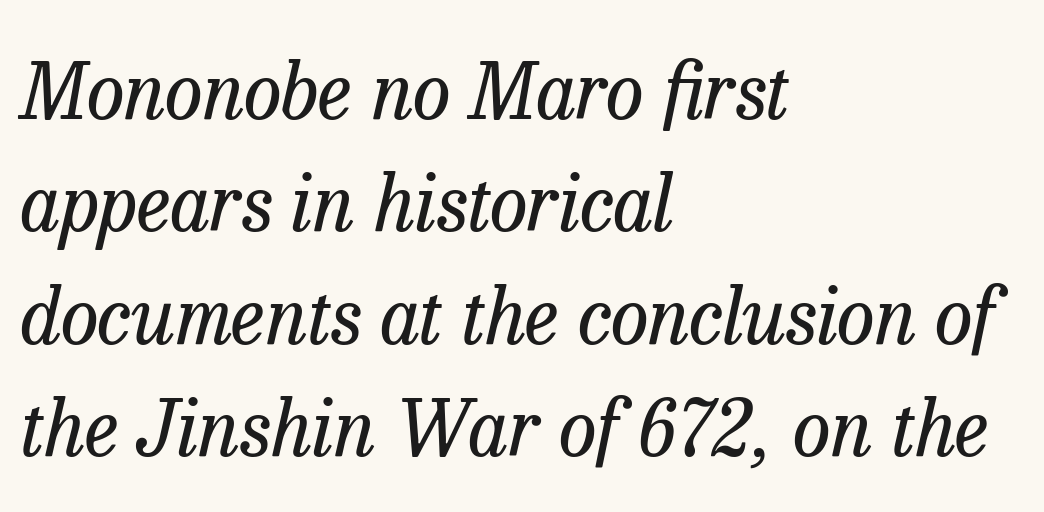
{"serif": "yes", "italic": "yes", "lean": "right", "slant_degrees": 13, "bold": "no", "weight": "regular", "width": "normal", "stroke_contrast": "low", "x_height": "medium", "monospaced": "no", "underline": "no", "align": "left", "line_spacing": "normal", "line_spacing_ratio": 1.46, "letter_spacing": "normal", "letter_spacing_em": 0.0, "glyph_px": 77}
